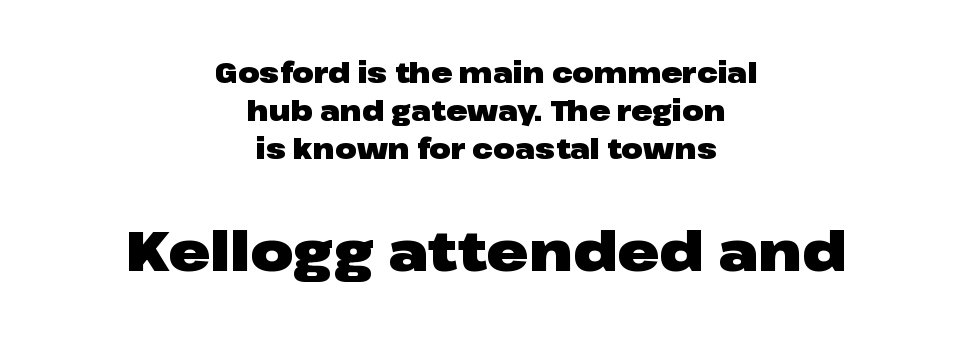
Q: Is the text bold? A: Yes.
Q: Is the text italic (slanted)? A: No, it is upright.
Q: Is the typeface a serif or a sans-serif typeface? A: Sans-serif.
Q: Is the text underlined? A: No.
Q: How is the paragraph aligned? A: Centered.
Q: Is the spacing between letters normal or unusually wide? A: Normal.
Q: Is the spacing between lines tight, normal or loose? A: Normal.
Q: Which block of text is set in a larger size, the first (top) or the second (bottom)? A: The second (bottom) one.
Q: Width (condensed, normal, or wide)? A: Wide.
Q: Stroke contrast? A: Low.
Q: x-height? A: Medium.
Q: Monospaced? A: No.
